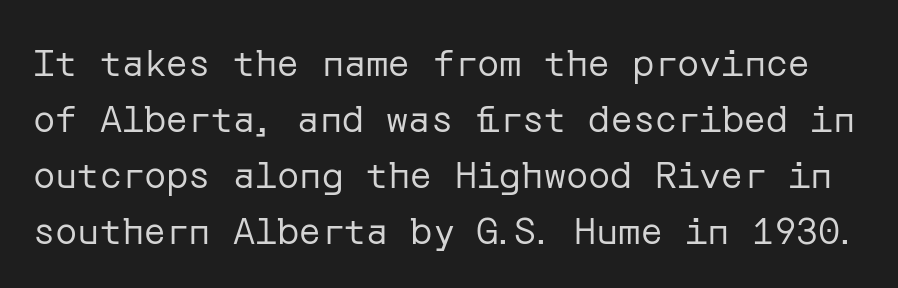
No italicization has been applied; the sample stays upright. Nobody drew a line under any word here. This rendering employs a face without finishing strokes, i.e., a sans-serif. Leading matches the norm, producing a regular column. The face looks like a standard text weight, possibly lighter.
